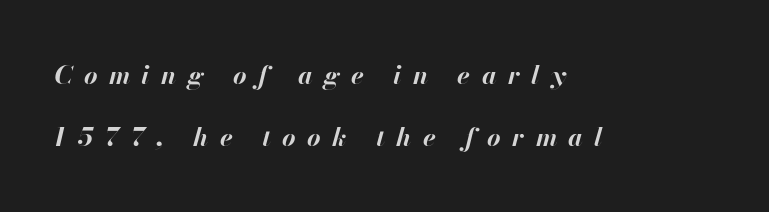
{"italic": "yes", "lean": "right", "slant_degrees": 13, "bold": "yes", "underline": "no", "align": "left", "line_spacing": "loose", "line_spacing_ratio": 2.39, "letter_spacing": "wide", "letter_spacing_em": 0.44, "glyph_px": 26}
